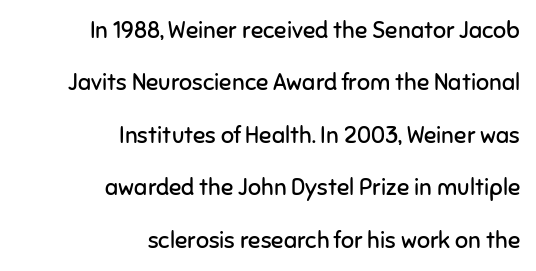
Q: Is the text bold? A: No.
Q: Is the text italic (slanted)? A: No, it is upright.
Q: Is the text underlined? A: No.
Q: How is the paragraph aligned? A: Right-aligned.
Q: Is the spacing between letters normal or unusually wide? A: Normal.
Q: Is the spacing between lines tight, normal or loose? A: Loose.
